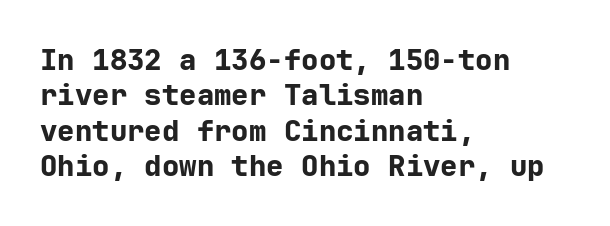
{"serif": "no", "italic": "no", "bold": "yes", "weight": "bold", "width": "normal", "stroke_contrast": "low", "x_height": "medium", "underline": "no", "align": "left", "line_spacing_ratio": 1.22, "letter_spacing": "normal", "letter_spacing_em": 0.0, "glyph_px": 29}
